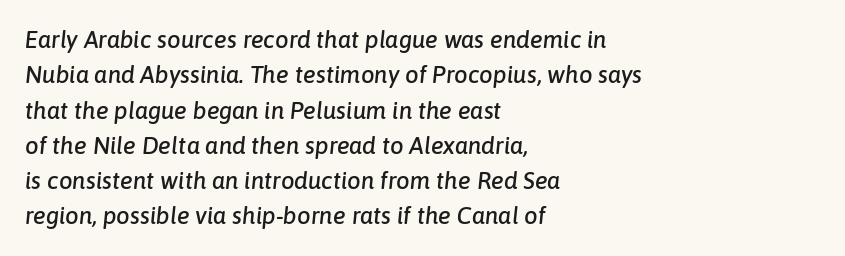
{"italic": "yes", "lean": "right", "slant_degrees": 6, "underline": "no", "align": "left", "line_spacing": "normal", "line_spacing_ratio": 1.47, "letter_spacing": "normal", "letter_spacing_em": 0.0, "glyph_px": 24}
